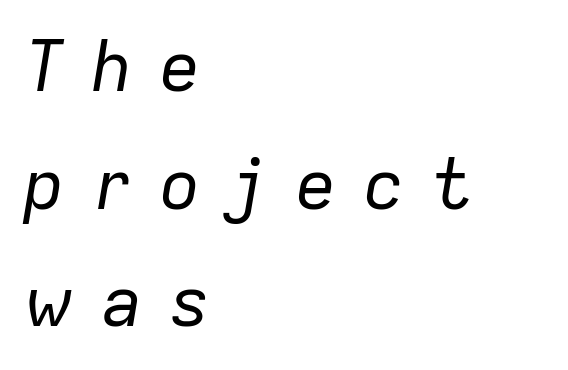
The image shows 70 px regular-weight type, italic (leaning right); set left-aligned, normal line spacing (1.68x), unusually wide letter spacing (+0.37 em), not underlined; low stroke contrast and a medium x-height.
